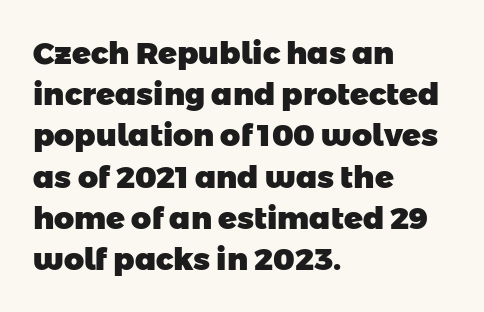
Q: Is the text bold? A: Yes.
Q: Is the typeface a serif or a sans-serif typeface? A: Sans-serif.
Q: Is the text underlined? A: No.
Q: How is the paragraph aligned? A: Left-aligned.
Q: Is the spacing between letters normal or unusually wide? A: Normal.
Q: Is the spacing between lines tight, normal or loose? A: Normal.
Q: Width (condensed, normal, or wide)? A: Normal.
Q: Stroke contrast? A: Low.
Q: x-height? A: Medium.
Q: Monospaced? A: No.
